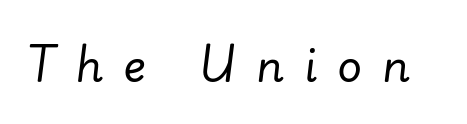
The tracking reads as deliberately expanded to a designer's eye. The words here are not underlined. Weight: not bold — regular or lighter. Would a proofreader flag this as italicized? Yes.
